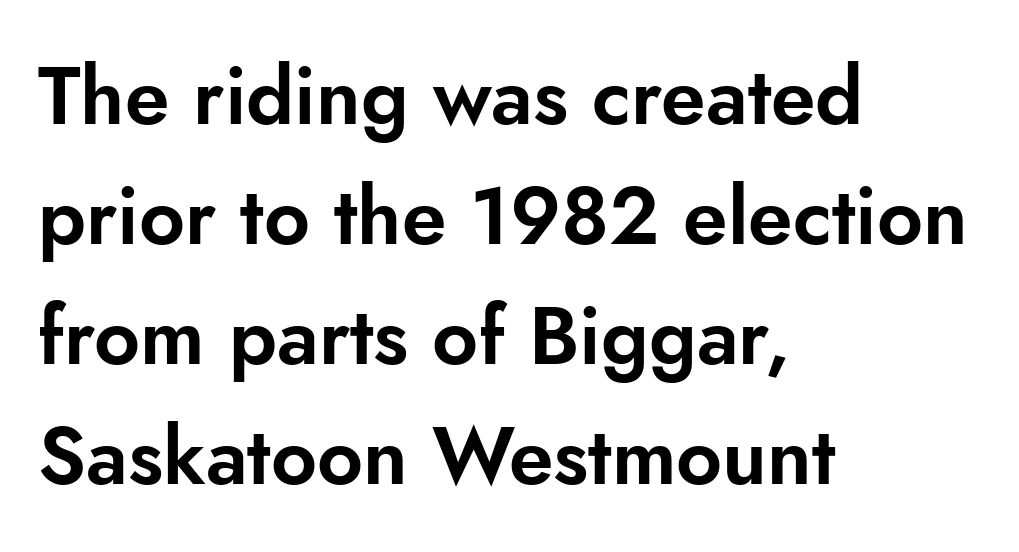
The image shows 80 px sans-serif type, upright; set left-aligned, normal line spacing (1.5x), normal letter spacing, not underlined; low stroke contrast and a small x-height.
